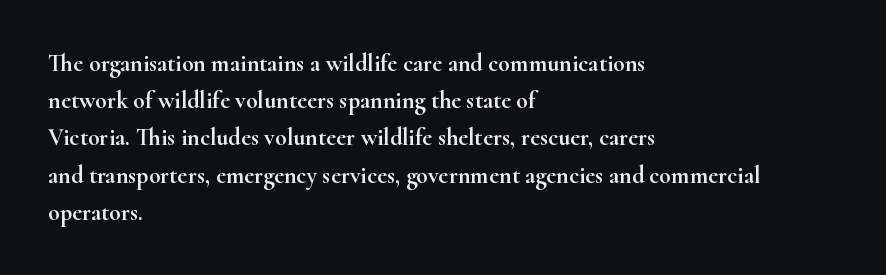
Interline gaps are of average width in this sample. The letters stand upright; this is a roman face. The face used here is rendered with its standard letterfit. Leftover space on each line is placed entirely after the last word. Beneath every word, the page is bare.
